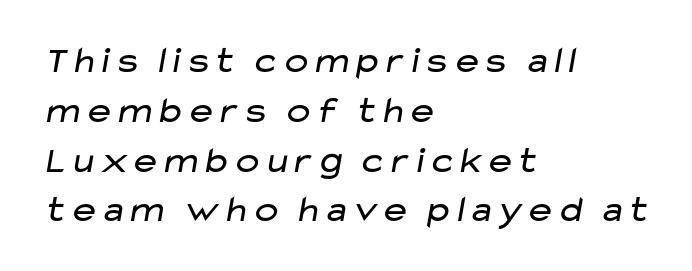
Ink coverage per letter is moderate at most. The typeface chosen for these lines omits serifs. Type without underlining. What stands out about the letter spacing? Nothing — it is the standard amount.
